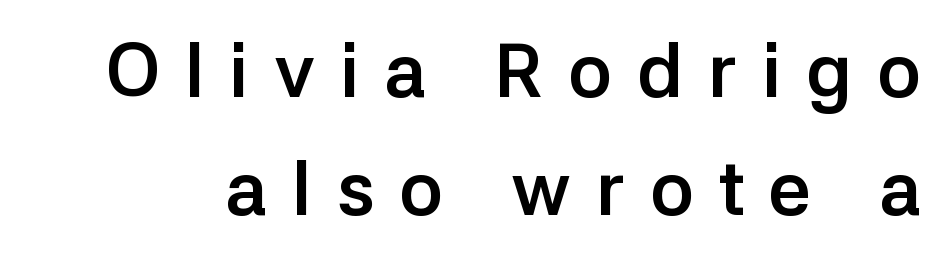
{"serif": "no", "italic": "no", "bold": "yes", "weight": "semibold", "width": "normal", "stroke_contrast": "low", "x_height": "medium", "monospaced": "no", "underline": "no", "line_spacing": "normal", "line_spacing_ratio": 1.58, "letter_spacing": "wide", "letter_spacing_em": 0.33, "glyph_px": 75}
